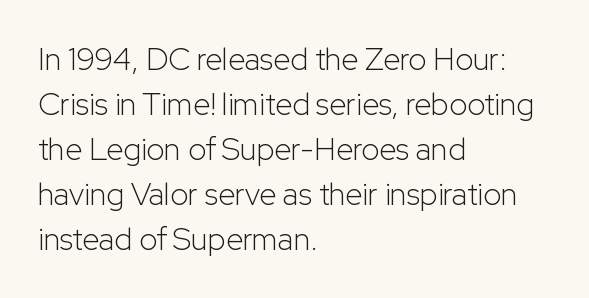
The image shows 31 px light sans-serif type, upright; set left-aligned, normal line spacing (1.45x), normal letter spacing, not underlined; low stroke contrast and a medium x-height.
